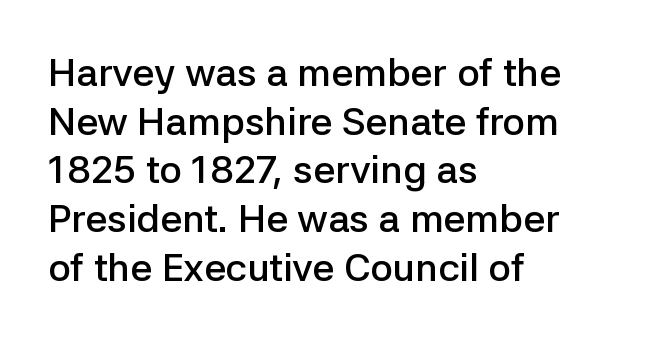
Decoration check: the copy has no underline. You can tell from the bare stems that sans-serif type was used. Typesetter's note: demi weight, one step under bold. It's the straight-up-and-down kind of type. The rendering anchors every line to the left-hand side.
